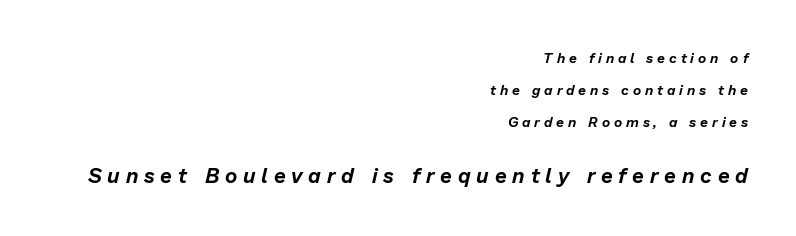
Lines of text with bare space underneath. Visually the block forms a straight wall on the right and a jagged coastline on the left. The face used here appears at its bigger size in the lower chunk. Reading down the column, the eye jumps a long way to each next line. This sample uses an oblique cut, with every glyph tilted off the vertical.
